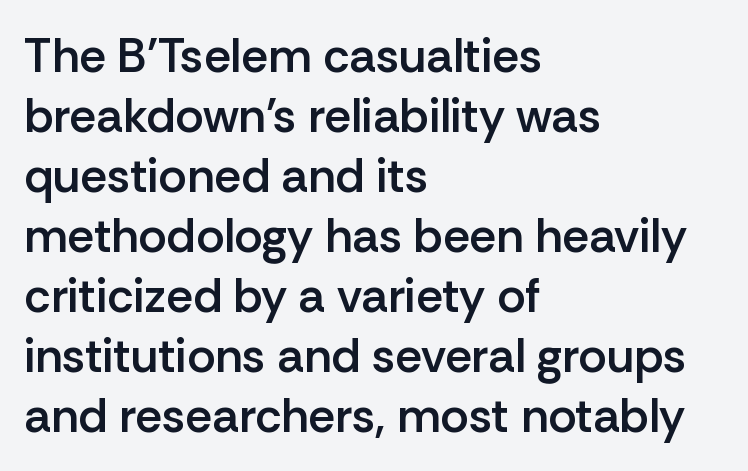
{"serif": "no", "italic": "no", "bold": "semi", "weight": "semibold", "width": "normal", "stroke_contrast": "low", "x_height": "medium", "monospaced": "no", "underline": "no", "align": "left", "line_spacing": "normal", "line_spacing_ratio": 1.25, "letter_spacing": "normal", "letter_spacing_em": 0.0, "glyph_px": 48}
